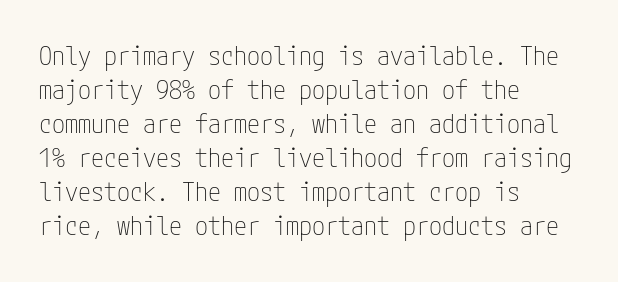
{"italic": "no", "bold": "no", "underline": "no", "align": "left", "line_spacing": "normal", "line_spacing_ratio": 1.31, "letter_spacing": "normal", "letter_spacing_em": 0.0, "glyph_px": 26}
